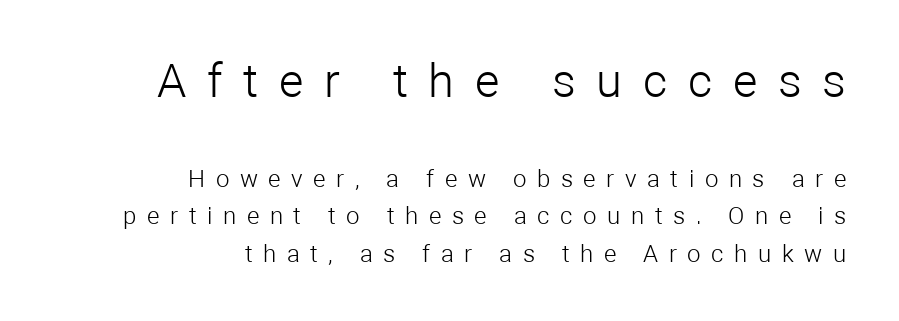
The image shows 47 px light sans-serif type, upright; set right-aligned, normal line spacing (1.56x), unusually wide letter spacing (+0.44 em), not underlined; the first (top) block is 1.96x larger; low stroke contrast and a medium x-height.
